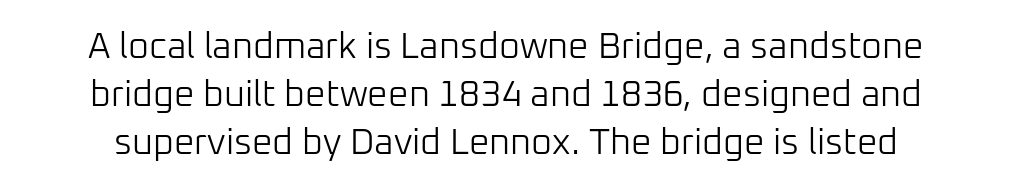
The image shows 36 px light sans-serif type, upright; set normal line spacing (1.34x), normal letter spacing, not underlined; low stroke contrast and a medium x-height.
